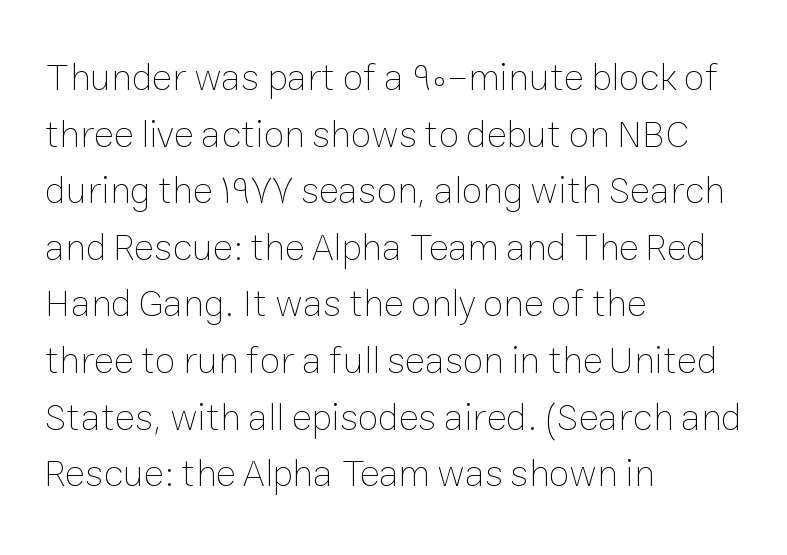
Think of a printed novel: that variable character pitch is what you see here. The setting favours the left margin, as ordinary paragraphs usually do. Students, observe: this is what conventionally led text looks like. Just letters on the line, the space beneath them empty. Does the lettering tilt? It doesn't — this is upright. The strokes are not fattened; the text isn't bold.
